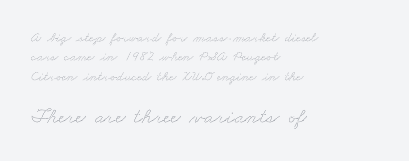
Which margin do the lines hug? The left one — the right edge is uneven. The space beneath each line is pristine and unruled. The face looks like a standard text weight, possibly lighter. Note: smaller setting up top, larger setting below. Each new line begins a customary step beneath the previous one.
